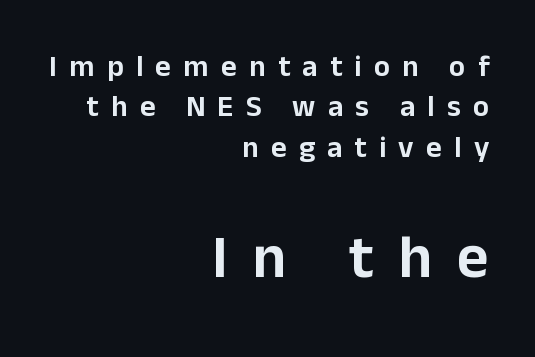
{"serif": "no", "italic": "no", "width": "normal", "stroke_contrast": "low", "x_height": "medium", "monospaced": "no", "underline": "no", "align": "right", "line_spacing": "normal", "line_spacing_ratio": 1.35, "letter_spacing": "wide", "letter_spacing_em": 0.41, "larger_block": "second", "size_ratio": 2.03, "glyph_px": 61}
